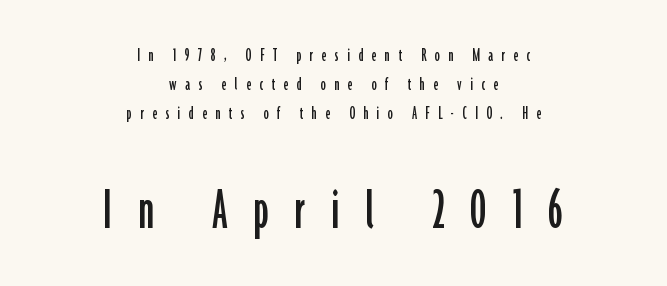
The rows are spaced the way most documents space them. One-word summary of the alignment: center. Anything drawn beneath the words? Only blank space. Nope, no serifs anywhere on these letters.
